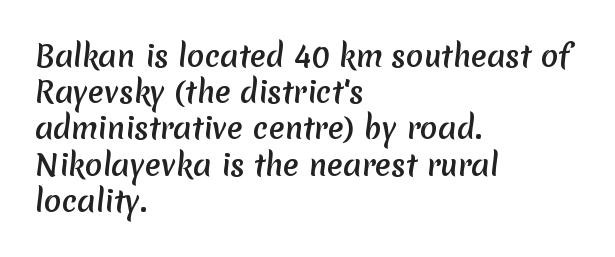
No feet cap the strokes, marking this as sans-serif type. A typesetter would call this zero additional tracking. A typesetter would call this proportional, since set widths differ per character. Rule under the text: the space is simply empty. Short and long lines alike share a common starting point at left.
